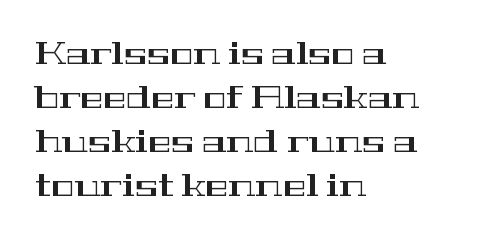
Layout note: lines flush left. Spacing between characters is what you'd get straight out of the box. A typesetter would label this face a serif. The space directly below the letters is spotless. Rendered with straight, roman letterforms. Leading matches the norm, producing a regular column.
